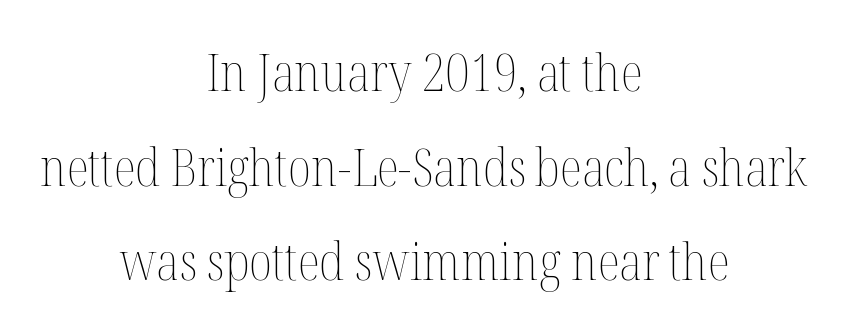
Lines of text with bare space underneath. The type is set solid horizontally, with unmodified tracking. These lines stack symmetrically, like a column narrowing and widening about its center. The face used here is proportionally spaced, like ordinary book or web type.
